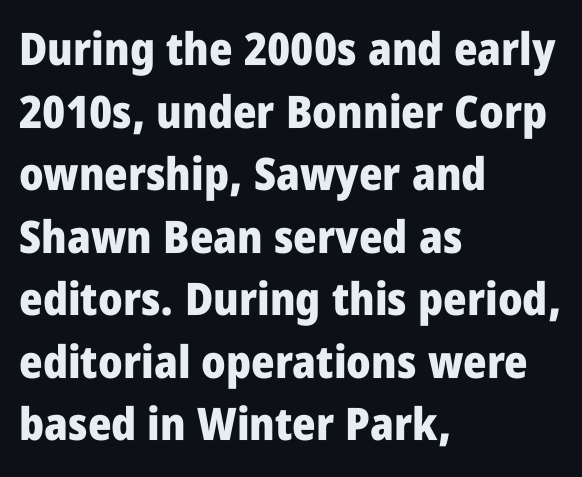
Q: Is the text bold? A: Yes.
Q: Is the text italic (slanted)? A: No, it is upright.
Q: Is the typeface a serif or a sans-serif typeface? A: Sans-serif.
Q: Is the text underlined? A: No.
Q: How is the paragraph aligned? A: Left-aligned.
Q: Is the spacing between letters normal or unusually wide? A: Normal.
Q: Is the spacing between lines tight, normal or loose? A: Normal.
Q: Width (condensed, normal, or wide)? A: Condensed.
Q: Stroke contrast? A: Low.
Q: x-height? A: Large.
Q: Monospaced? A: No.
